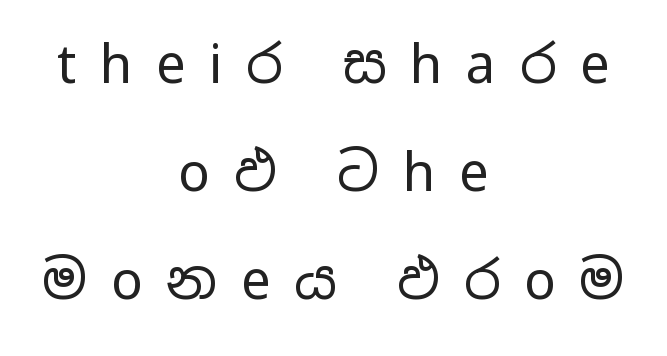
{"serif": "no", "italic": "no", "bold": "no", "weight": "regular", "width": "wide", "stroke_contrast": "low", "x_height": "medium", "monospaced": "no", "underline": "no", "align": "center", "line_spacing": "loose", "line_spacing_ratio": 2.04, "letter_spacing": "wide", "letter_spacing_em": 0.44, "glyph_px": 53}
